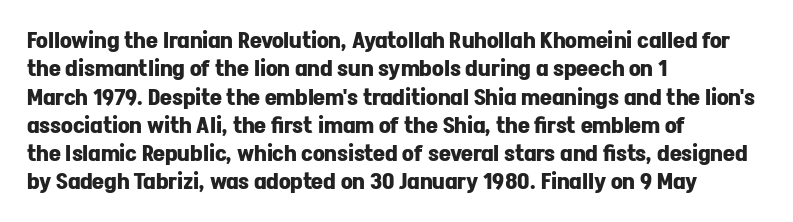
The image shows 23 px bold type, upright; set left-aligned, line spacing 1.23x, normal letter spacing, not underlined.
